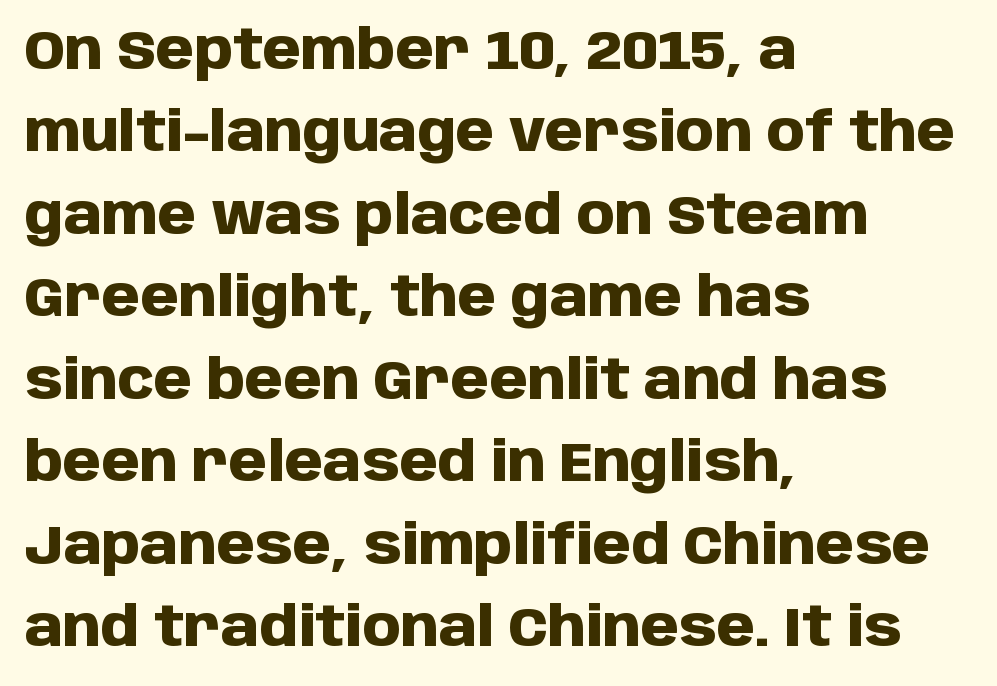
{"serif": "no", "italic": "no", "bold": "yes", "weight": "heavy", "width": "normal", "stroke_contrast": "low", "x_height": "large", "monospaced": "no", "underline": "no", "align": "left", "line_spacing": "normal", "line_spacing_ratio": 1.5, "letter_spacing": "normal", "letter_spacing_em": 0.0, "glyph_px": 55}
